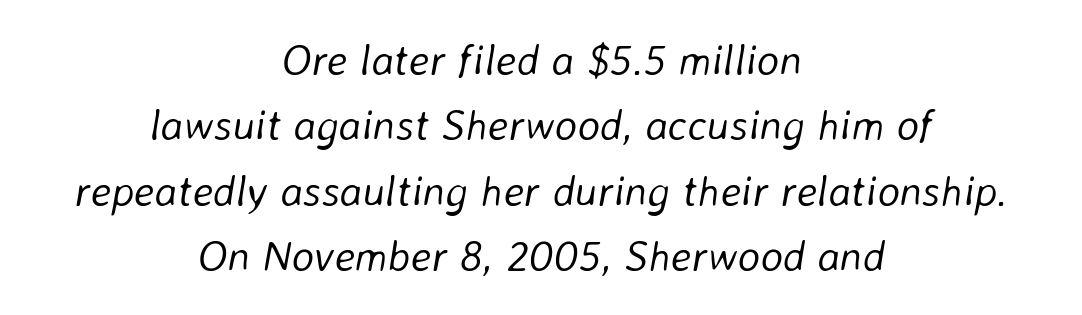
The image shows 43 px light type, italic (leaning right); set centered, normal line spacing (1.52x), normal letter spacing, not underlined; low stroke contrast and a medium x-height.
